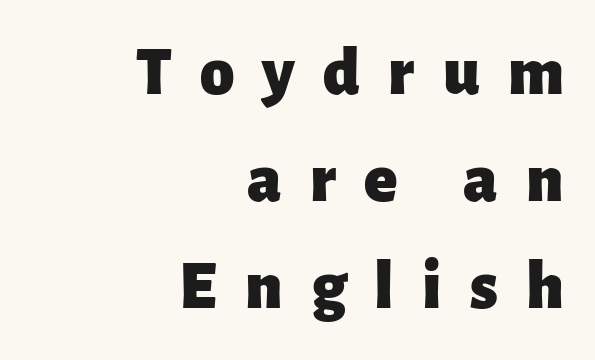
{"serif": "no", "italic": "no", "bold": "yes", "weight": "heavy", "width": "normal", "stroke_contrast": "low", "x_height": "medium", "monospaced": "no", "underline": "no", "align": "right", "line_spacing": "normal", "line_spacing_ratio": 1.55, "letter_spacing": "wide", "letter_spacing_em": 0.41, "glyph_px": 69}
